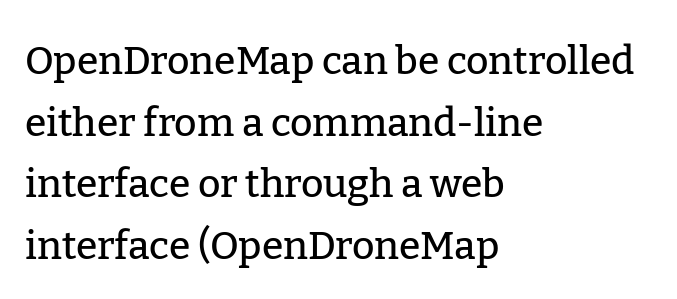
The image shows 39 px serif type, upright; set left-aligned, normal line spacing (1.58x), normal letter spacing, not underlined; low stroke contrast and a medium x-height.
